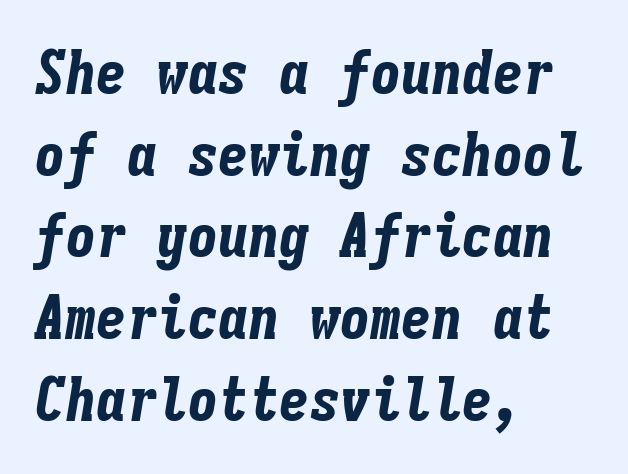
Would a proofreader flag this as italicized? Yes. Decoration check: the copy has no underline. A typesetter would call this leading conventional body-copy spacing. Compared with a centered layout, this one pins lines to the left instead.
